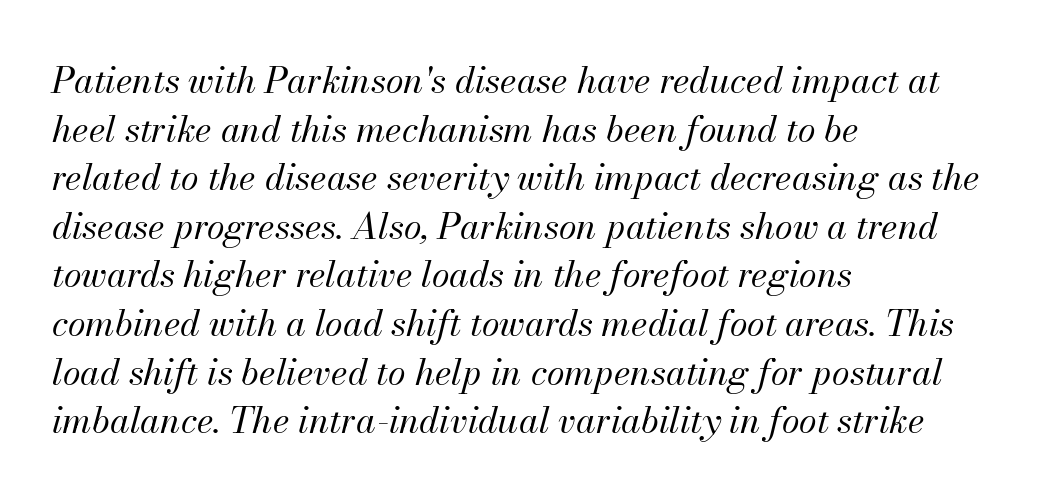
Spacing verdict: proportional, widths tailored to each character. No extra tracking has been applied to these lines. Vertically, the passage feels balanced, rows spaced as you'd expect. Would a proofreader flag this as italicized? Yes. Any mark beneath the type? The region is blank.
